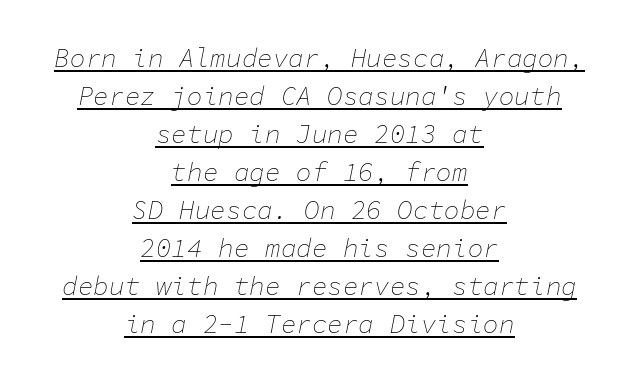
Q: Is the text bold? A: No.
Q: Is the text italic (slanted)? A: Yes, it leans right by about 11 degrees.
Q: Is the text underlined? A: Yes.
Q: How is the paragraph aligned? A: Centered.
Q: Is the spacing between letters normal or unusually wide? A: Normal.
Q: Is the spacing between lines tight, normal or loose? A: Normal.
